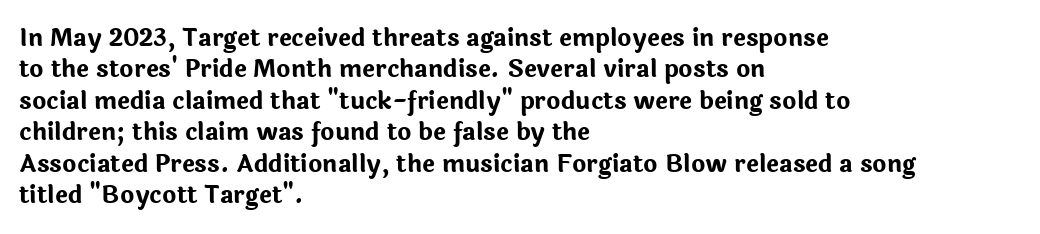
Q: Is the text bold? A: Yes.
Q: Is the text italic (slanted)? A: No, it is upright.
Q: Is the text underlined? A: No.
Q: How is the paragraph aligned? A: Left-aligned.
Q: Is the spacing between letters normal or unusually wide? A: Normal.
Q: Is the spacing between lines tight, normal or loose? A: Normal.
